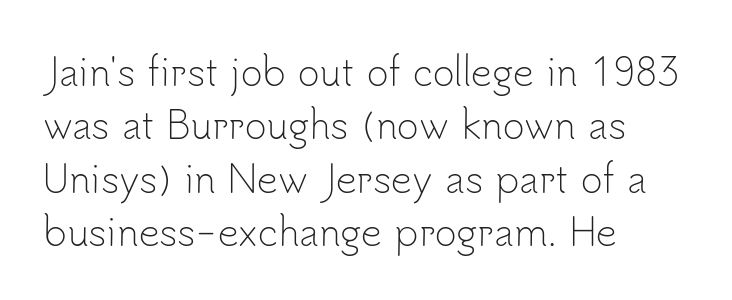
Q: Is the text bold? A: No.
Q: Is the text italic (slanted)? A: No, it is upright.
Q: Is the typeface a serif or a sans-serif typeface? A: Sans-serif.
Q: Is the text underlined? A: No.
Q: How is the paragraph aligned? A: Left-aligned.
Q: Is the spacing between letters normal or unusually wide? A: Normal.
Q: Is the spacing between lines tight, normal or loose? A: Normal.
Q: Width (condensed, normal, or wide)? A: Normal.
Q: Stroke contrast? A: Low.
Q: x-height? A: Small.
Q: Monospaced? A: No.
